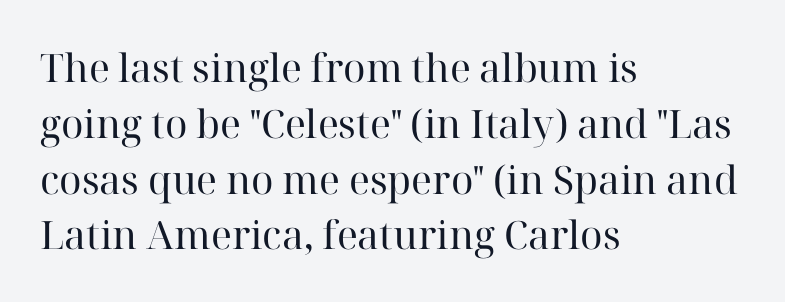
A classic flush-left, rag-right setting is used for this passage. The glyphs in this specimen are seriffed. The specimen reads as upright at a glance. Weight class: somewhere from thin through regular. Varying glyph widths throughout — classic text-font behaviour.
